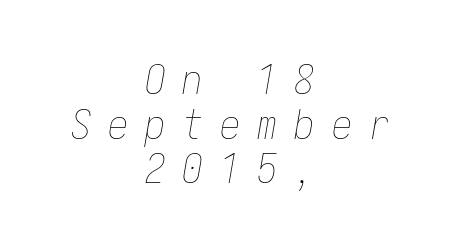
Q: Is the text bold? A: No.
Q: Is the text italic (slanted)? A: Yes, it leans right by about 10 degrees.
Q: Is the text underlined? A: No.
Q: How is the paragraph aligned? A: Centered.
Q: Is the spacing between letters normal or unusually wide? A: Unusually wide.
Q: Is the spacing between lines tight, normal or loose? A: Tight.
Q: Width (condensed, normal, or wide)? A: Condensed.
Q: Stroke contrast? A: Low.
Q: x-height? A: Medium.
